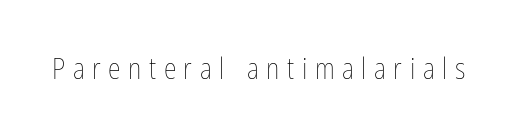
Q: Is the text bold? A: No.
Q: Is the text italic (slanted)? A: No, it is upright.
Q: Is the text underlined? A: No.
Q: Is the spacing between letters normal or unusually wide? A: Unusually wide.
Q: Width (condensed, normal, or wide)? A: Condensed.
Q: Stroke contrast? A: Low.
Q: x-height? A: Medium.
Q: Monospaced? A: No.
